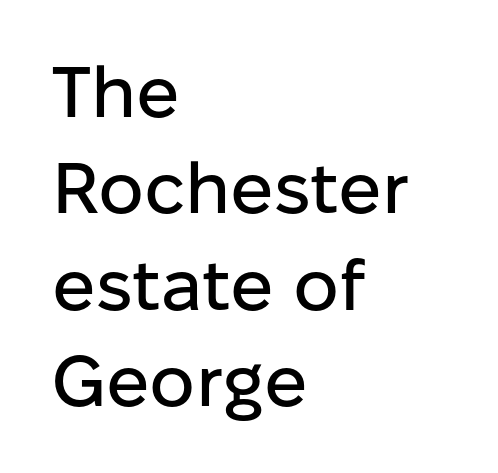
Q: Is the text italic (slanted)? A: No, it is upright.
Q: Is the typeface a serif or a sans-serif typeface? A: Sans-serif.
Q: Is the text underlined? A: No.
Q: How is the paragraph aligned? A: Left-aligned.
Q: Is the spacing between letters normal or unusually wide? A: Normal.
Q: Is the spacing between lines tight, normal or loose? A: Normal.
Q: Width (condensed, normal, or wide)? A: Normal.
Q: Stroke contrast? A: Low.
Q: x-height? A: Medium.
Q: Monospaced? A: No.
